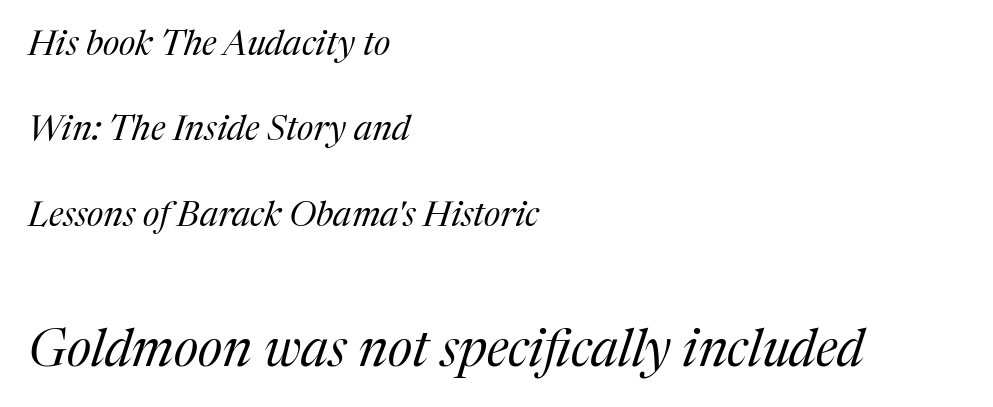
Does the copy run flush right? No — it runs flush left. Each row of text sits above clean, open space. Compare the two chunks: the lower has the greater cap height. A quiet, ordinary-to-light weight characterises the typeface. The passage shown is typed in a proportional face where columns would drift. You could call the tracking neutral — neither tight nor loose.
